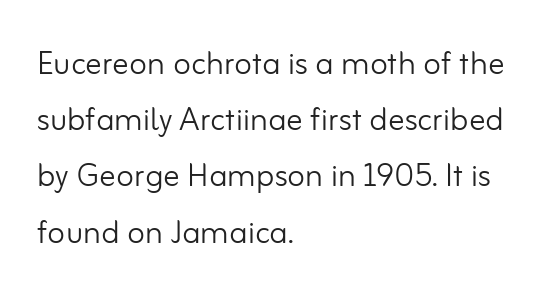
{"serif": "no", "italic": "no", "bold": "no", "weight": "light", "width": "normal", "stroke_contrast": "low", "x_height": "small", "monospaced": "no", "underline": "no", "align": "left", "line_spacing": "normal", "line_spacing_ratio": 1.37, "letter_spacing": "normal", "letter_spacing_em": 0.0, "glyph_px": 41}
